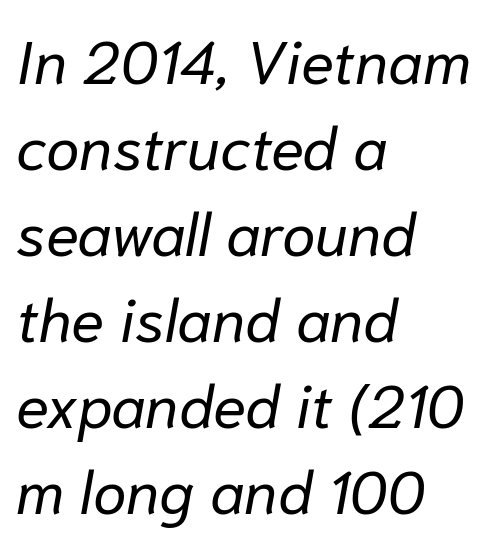
The image shows 61 px regular-weight type, italic (leaning right); set left-aligned, normal line spacing (1.41x), normal letter spacing, not underlined; low stroke contrast and a medium x-height.
